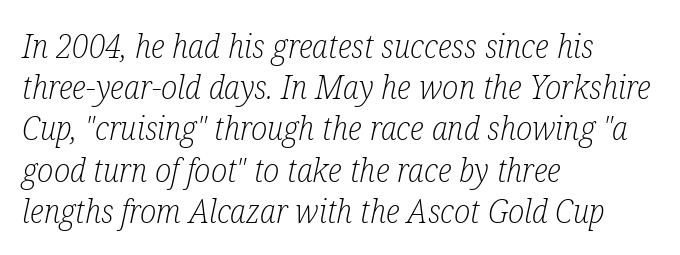
The image shows 33 px light, condensed serif type, italic (leaning right); set left-aligned, normal line spacing (1.25x), normal letter spacing, not underlined; low stroke contrast and a medium x-height.
